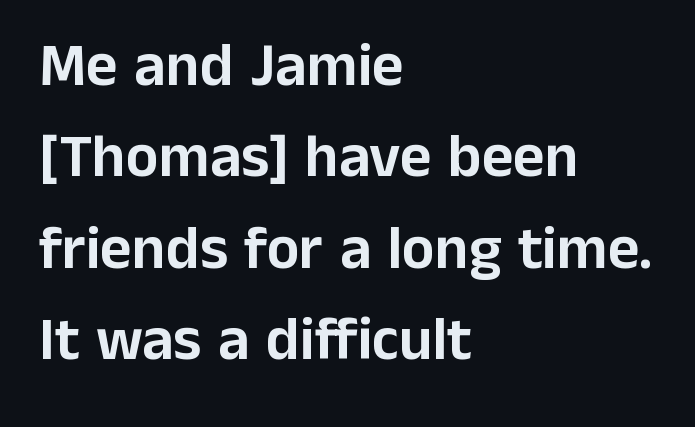
{"serif": "no", "italic": "no", "width": "normal", "stroke_contrast": "low", "x_height": "medium", "monospaced": "no", "underline": "no", "align": "left", "line_spacing": "normal", "line_spacing_ratio": 1.5, "letter_spacing": "normal", "letter_spacing_em": 0.0, "glyph_px": 61}
